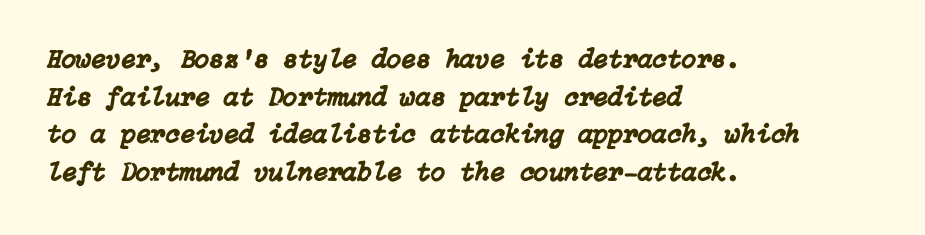
Q: Is the text italic (slanted)? A: Yes, it leans right by about 15 degrees.
Q: Is the text underlined? A: No.
Q: How is the paragraph aligned? A: Left-aligned.
Q: Is the spacing between letters normal or unusually wide? A: Normal.
Q: Is the spacing between lines tight, normal or loose? A: Normal.
